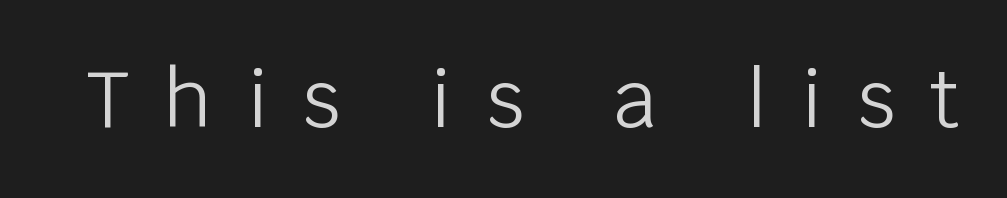
Q: Is the text bold? A: No.
Q: Is the text italic (slanted)? A: No, it is upright.
Q: Is the typeface a serif or a sans-serif typeface? A: Sans-serif.
Q: Is the text underlined? A: No.
Q: Is the spacing between letters normal or unusually wide? A: Unusually wide.
Q: Width (condensed, normal, or wide)? A: Normal.
Q: Stroke contrast? A: Low.
Q: x-height? A: Large.
Q: Monospaced? A: No.
